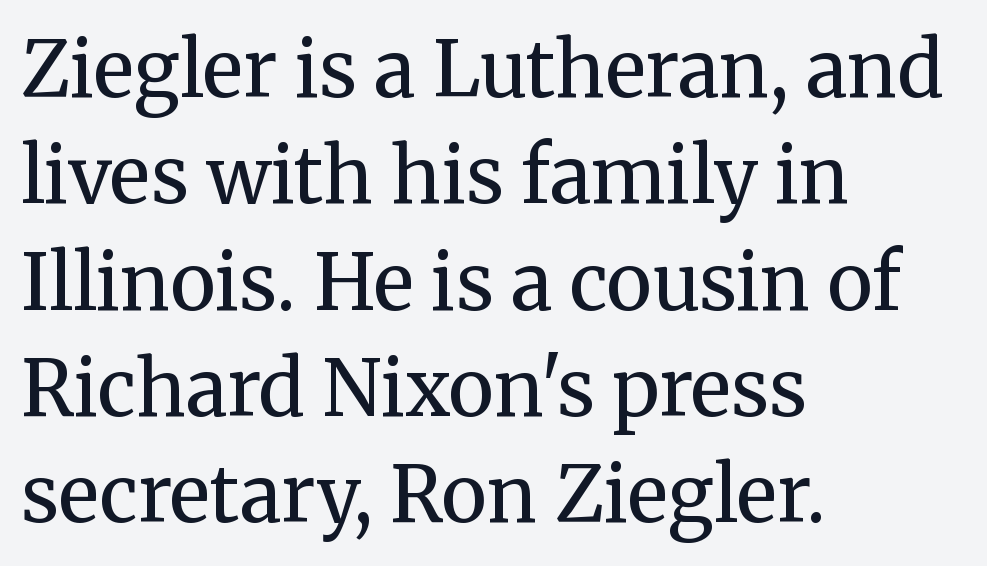
Casual observation: everything's shoved over to the left. These lines were composed using upright roman letters. The designer left line spacing at the default. A light-to-regular cut is what we see here. The passage shown is typed in a proportional face where columns would drift. You can tell from the footed stems that serif type was used.
